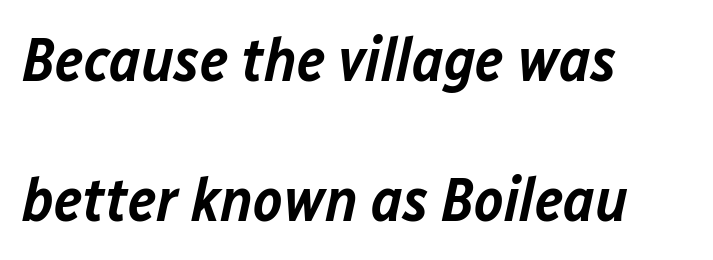
{"italic": "yes", "lean": "right", "slant_degrees": 12, "bold": "semi", "weight": "semibold", "width": "normal", "stroke_contrast": "low", "x_height": "medium", "monospaced": "no", "underline": "no", "align": "left", "line_spacing": "loose", "line_spacing_ratio": 2.26, "letter_spacing": "normal", "letter_spacing_em": 0.0, "glyph_px": 62}
